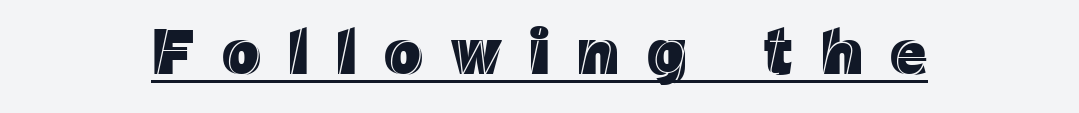
{"italic": "no", "width": "normal", "x_height": "medium", "monospaced": "no", "underline": "yes", "letter_spacing": "wide", "letter_spacing_em": 0.43, "glyph_px": 64}
